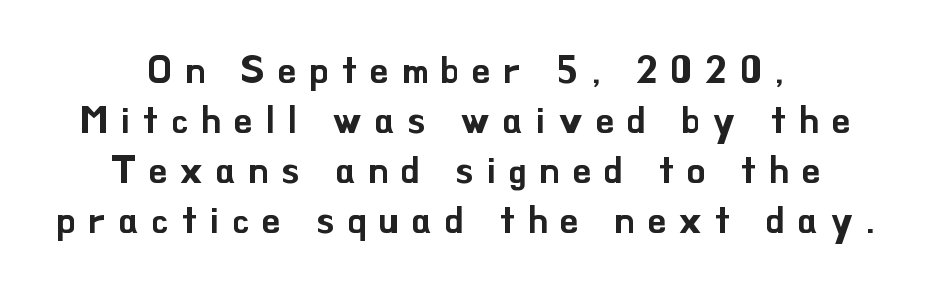
{"serif": "no", "italic": "no", "width": "normal", "stroke_contrast": "low", "x_height": "small", "monospaced": "no", "underline": "no", "align": "center", "line_spacing": "normal", "line_spacing_ratio": 1.35, "letter_spacing": "wide", "letter_spacing_em": 0.36, "glyph_px": 37}
